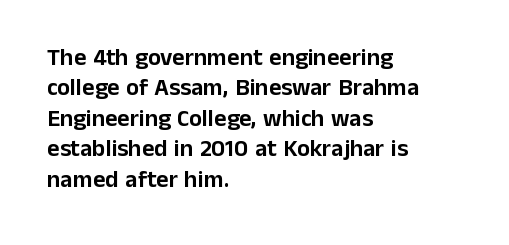
The image shows 24 px text type, upright; set left-aligned, normal line spacing (1.27x), normal letter spacing, not underlined.
